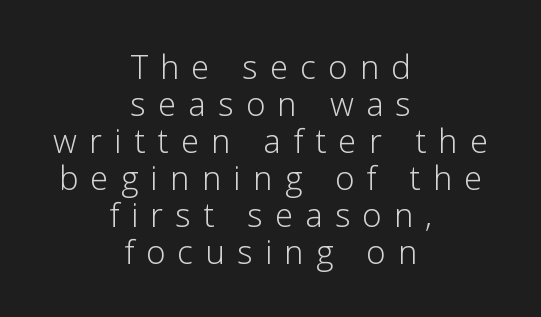
The face used here is proportionally spaced, like ordinary book or web type. Tightly led — the rows are bunched. Stems and bowls with no extra thickness — not bold. Letterform terminals end flat and unadorned throughout the passage.
